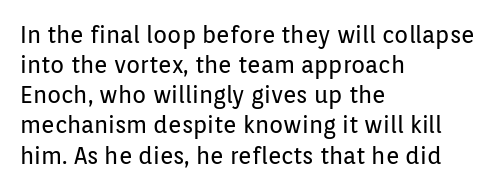
Teacher's note: observe the even left margin — that is flush-left alignment. Does extra space separate the letters? No, they use regular spacing. In terms of posture, this sample is upright. The glyphs are unaccompanied by any horizontal stroke below them. The lines sit at an ordinary, default distance from one another.
